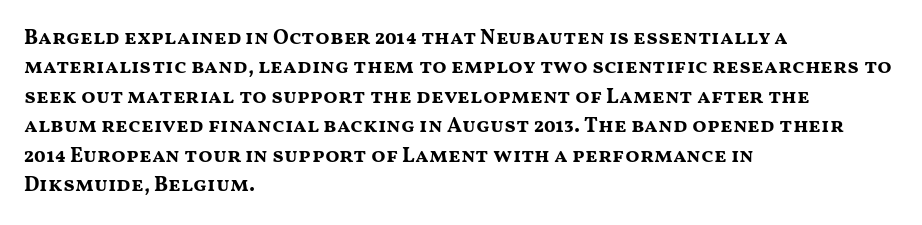
The image shows 21 px bold type, upright; set left-aligned, normal line spacing (1.4x), normal letter spacing, not underlined.
